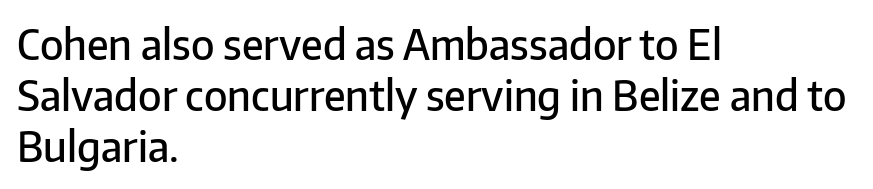
The image shows 41 px semibold sans-serif type, upright; set left-aligned, line spacing 1.24x, normal letter spacing, not underlined; low stroke contrast and a medium x-height.
